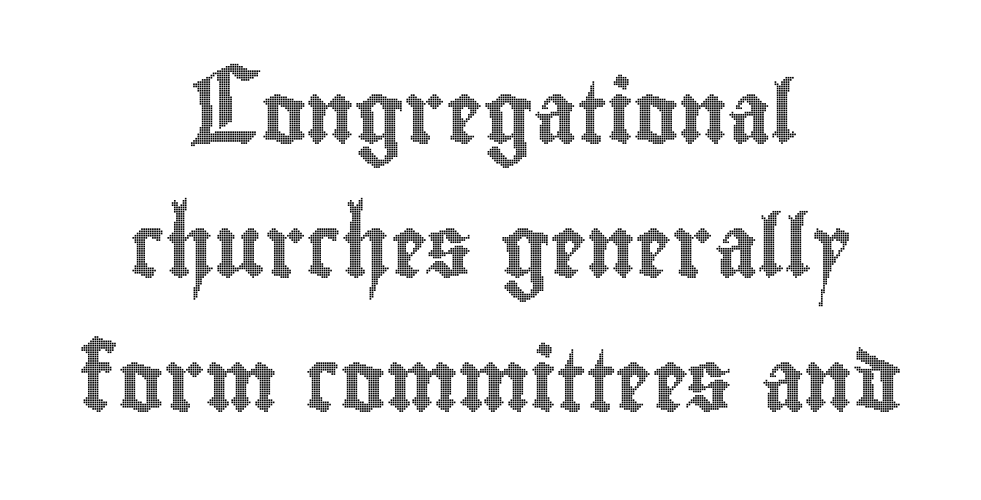
Q: Is the text italic (slanted)? A: No, it is upright.
Q: Is the text underlined? A: No.
Q: How is the paragraph aligned? A: Centered.
Q: Is the spacing between letters normal or unusually wide? A: Normal.
Q: Is the spacing between lines tight, normal or loose? A: Loose.
Q: Width (condensed, normal, or wide)? A: Condensed.
Q: x-height? A: Small.
Q: Monospaced? A: No.
